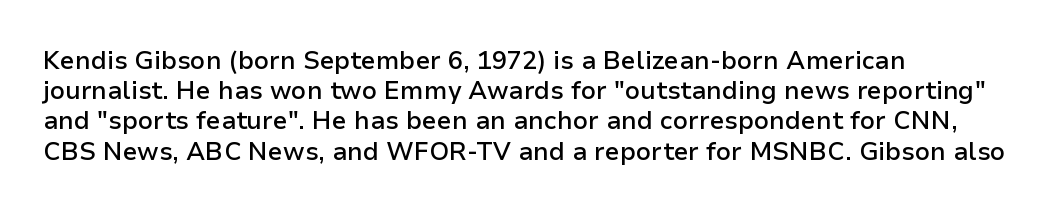
The image shows 25 px text type, upright; set left-aligned, line spacing 1.21x, normal letter spacing, not underlined.
